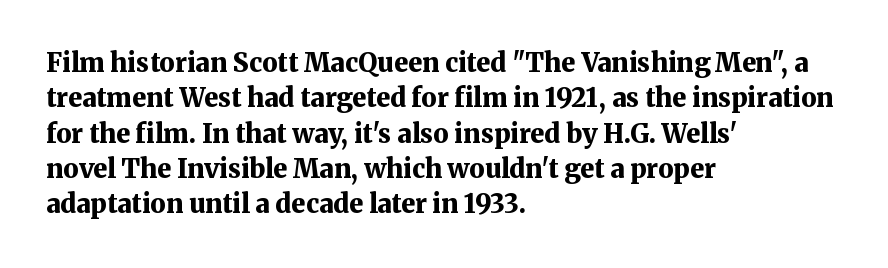
The image shows 26 px bold type, upright; set left-aligned, normal line spacing (1.36x), normal letter spacing, not underlined.
